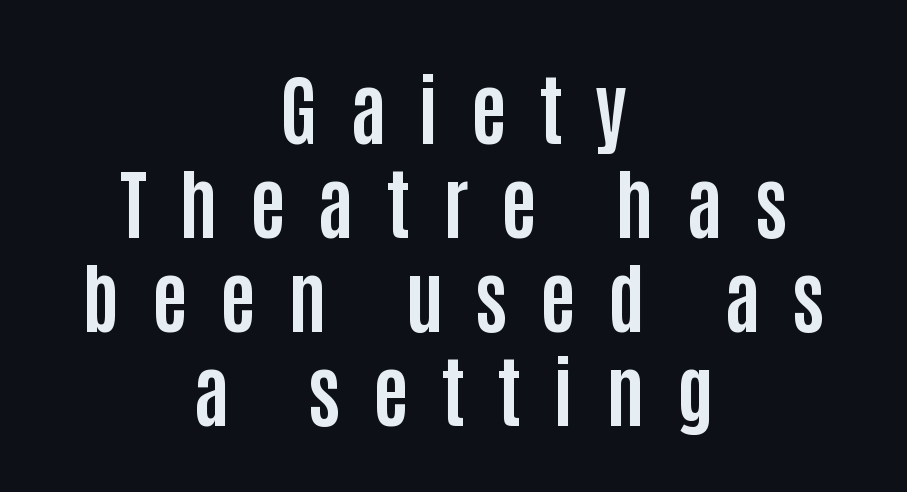
{"serif": "no", "italic": "no", "bold": "yes", "weight": "bold", "width": "condensed", "stroke_contrast": "low", "x_height": "large", "monospaced": "no", "underline": "no", "align": "center", "line_spacing_ratio": 1.22, "letter_spacing": "wide", "letter_spacing_em": 0.42, "glyph_px": 77}
